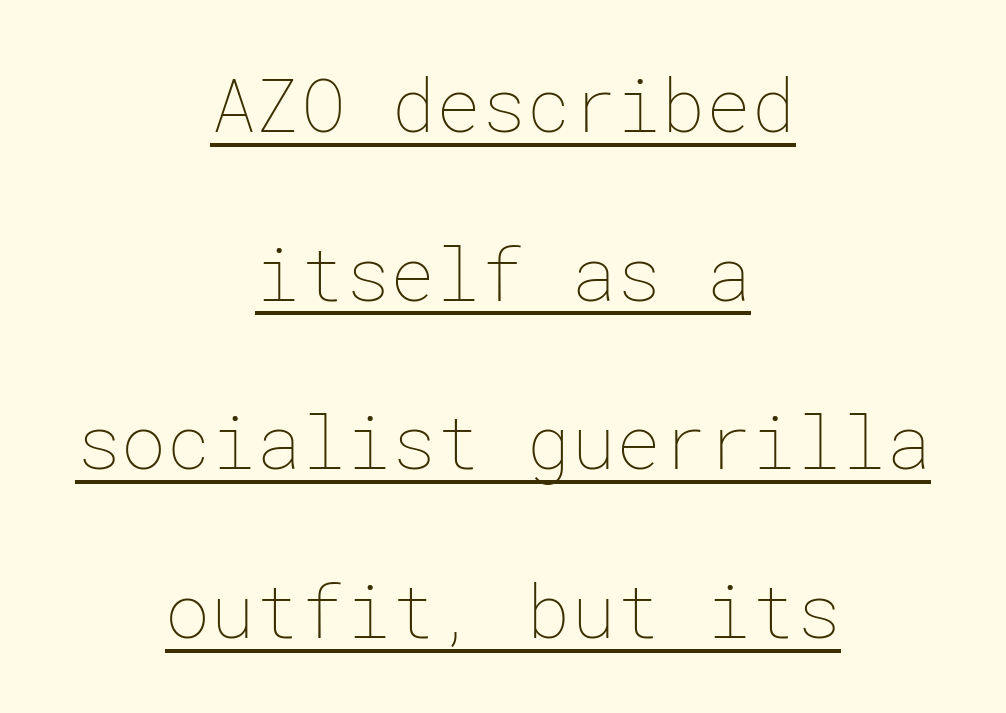
{"italic": "no", "bold": "no", "weight": "thin", "width": "normal", "stroke_contrast": "low", "x_height": "medium", "underline": "yes", "align": "center", "line_spacing": "loose", "line_spacing_ratio": 2.25, "letter_spacing": "normal", "letter_spacing_em": 0.0, "glyph_px": 75}
